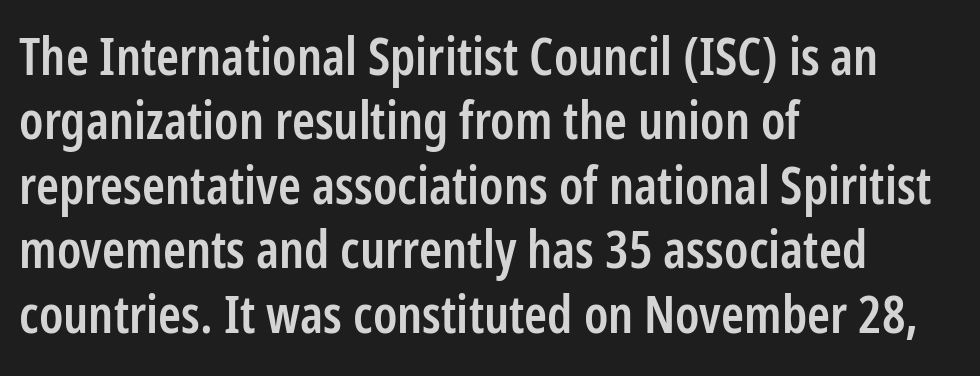
A typesetter would call this zero additional tracking. The area under the type is left untouched. I'd describe the lettering as semibold — firm but not a full bold. This rendering employs a face without finishing strokes, i.e., a sans-serif. Varying glyph widths throughout — classic text-font behaviour.
